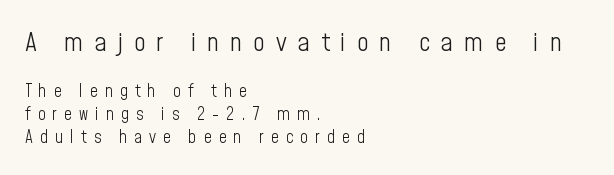
{"italic": "no", "bold": "no", "underline": "no", "align": "left", "line_spacing": "normal", "line_spacing_ratio": 1.33, "letter_spacing": "wide", "letter_spacing_em": 0.42, "larger_block": "first", "size_ratio": 1.53, "glyph_px": 26}
